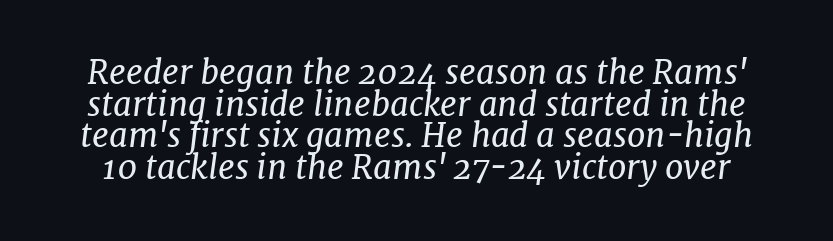
The image shows 33 px regular-weight serif type, italic (leaning right); set tight line spacing (0.96x), normal letter spacing, not underlined; low stroke contrast and a medium x-height.
